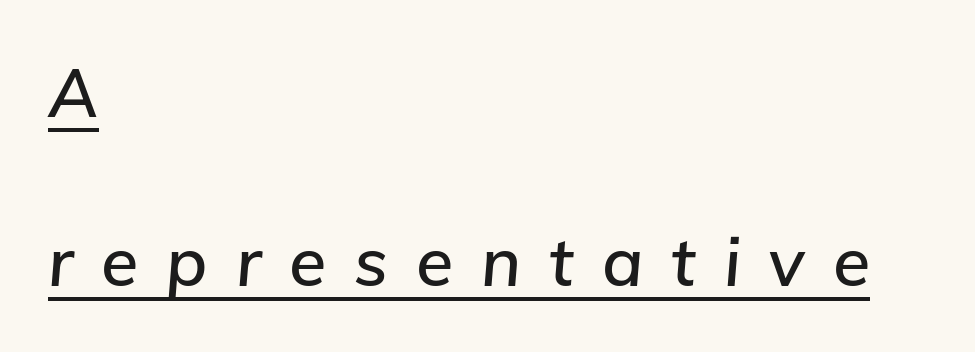
Q: Is the text italic (slanted)? A: Yes, it leans right by about 5 degrees.
Q: Is the text underlined? A: Yes.
Q: How is the paragraph aligned? A: Left-aligned.
Q: Is the spacing between letters normal or unusually wide? A: Unusually wide.
Q: Is the spacing between lines tight, normal or loose? A: Loose.
Q: Width (condensed, normal, or wide)? A: Normal.
Q: Stroke contrast? A: Low.
Q: x-height? A: Medium.
Q: Monospaced? A: No.
